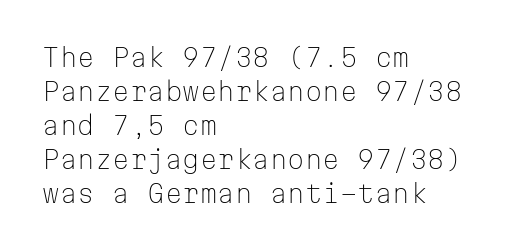
{"italic": "no", "bold": "no", "underline": "no", "align": "left", "line_spacing": "normal", "line_spacing_ratio": 1.36, "letter_spacing": "normal", "letter_spacing_em": 0.0, "glyph_px": 25}
